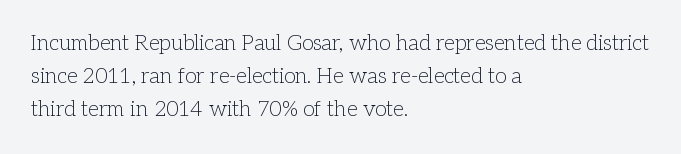
Upright lettering throughout. The rows are spaced the way most documents space them. These lines stack with their left ends in a neat column. The space beneath each line is pristine and unruled. This sample uses plain, unmodified letter spacing. Stem width sits at or under what a default text font uses.
